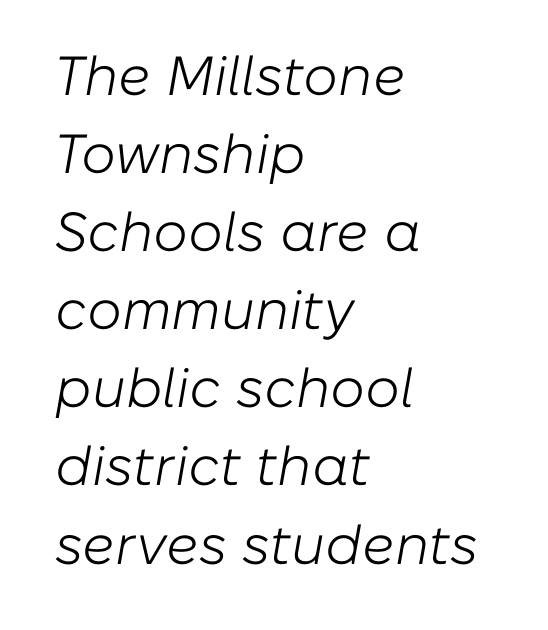
Q: Is the text bold? A: No.
Q: Is the text italic (slanted)? A: Yes, it leans right by about 10 degrees.
Q: Is the text underlined? A: No.
Q: How is the paragraph aligned? A: Left-aligned.
Q: Is the spacing between letters normal or unusually wide? A: Normal.
Q: Is the spacing between lines tight, normal or loose? A: Normal.
Q: Width (condensed, normal, or wide)? A: Normal.
Q: Stroke contrast? A: Low.
Q: x-height? A: Medium.
Q: Monospaced? A: No.
